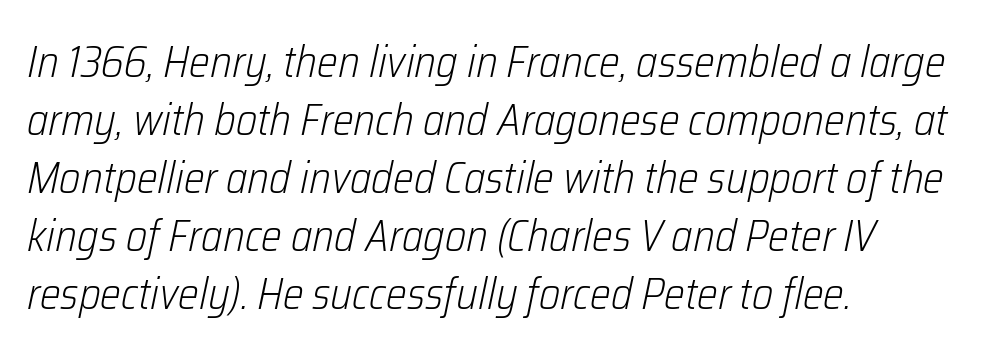
Q: Is the text bold? A: No.
Q: Is the text italic (slanted)? A: Yes, it leans right by about 12 degrees.
Q: Is the text underlined? A: No.
Q: How is the paragraph aligned? A: Left-aligned.
Q: Is the spacing between letters normal or unusually wide? A: Normal.
Q: Is the spacing between lines tight, normal or loose? A: Normal.
Q: Width (condensed, normal, or wide)? A: Condensed.
Q: Stroke contrast? A: Low.
Q: x-height? A: Medium.
Q: Monospaced? A: No.
